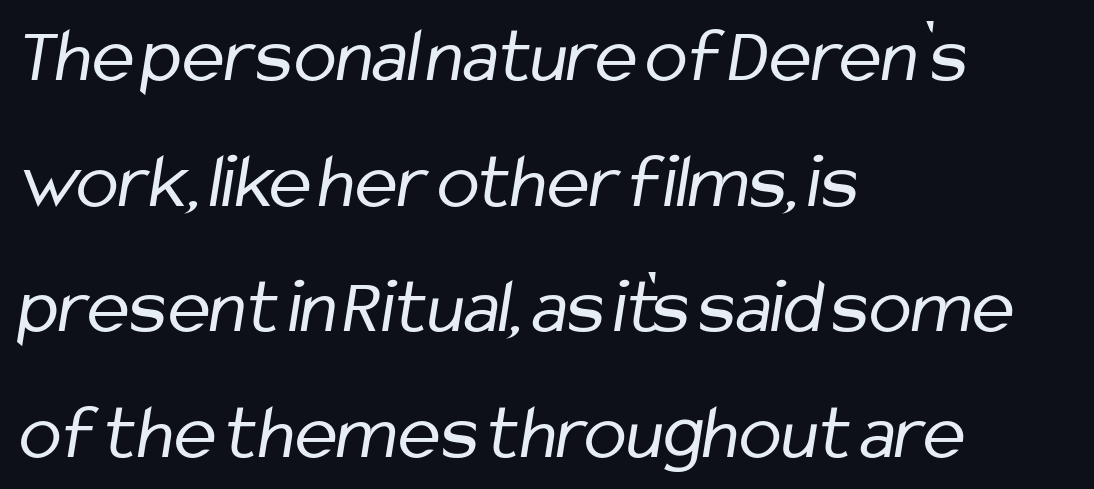
Where is the straight margin? On the left. Nobody drew a line under any word here. Do the characters align in a grid? No, the font is proportional. The lines sit at an ordinary, default distance from one another. Is the type heavy? It reads as light-to-regular instead. Spacing between characters is what you'd get straight out of the box.
